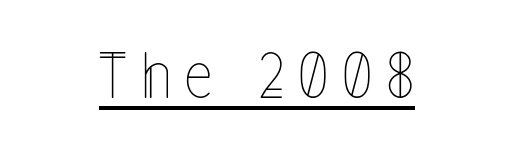
You can tell it's not italic because the verticals are truly vertical. Stroke mass is kept to a normal reading level or below. Each letter keeps its own natural width here, so spacing adapts to shape. How are the letters spaced? Widely, with obvious added tracking.
